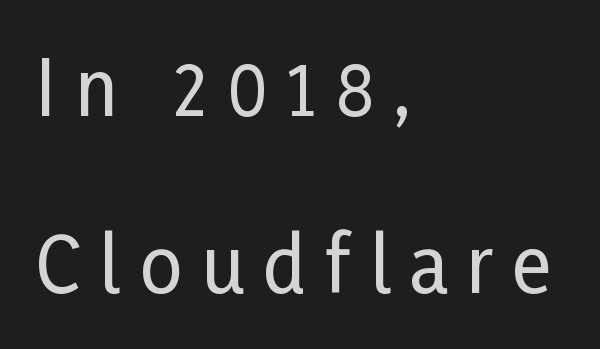
Descenders are the only things crossing below the line. This sample has the flowing, uneven cadence of proportional lettering. Every stem runs plumb, perpendicular to the baseline. Where is the straight margin? On the left. You can tell from the bare stems that sans-serif type was used.
